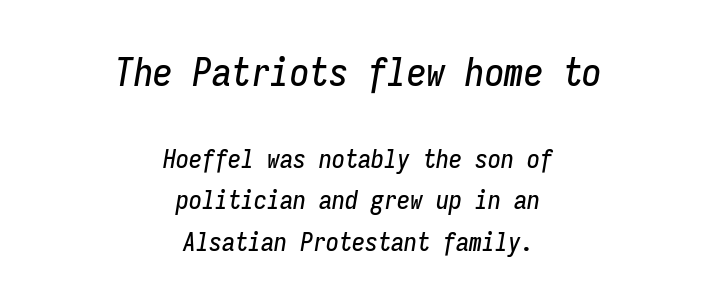
The image shows 39 px condensed type, italic (leaning right), monospaced; set centered, normal line spacing (1.6x), normal letter spacing, not underlined; the first (top) block is 1.5x larger; low stroke contrast and a medium x-height.
